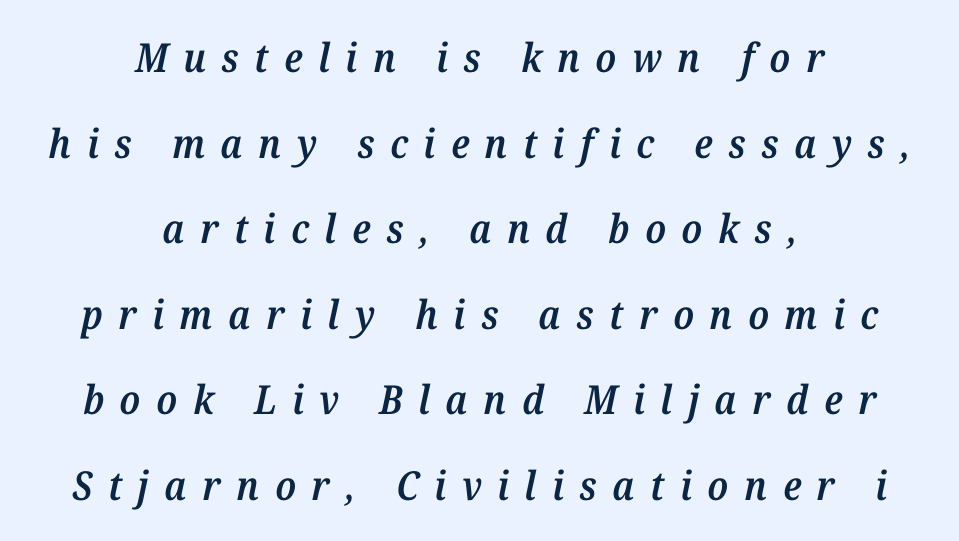
Here the glyphs are tracked loosely, breaking word shapes into spaced letters. The designer went with a serif here, giving each stem small feet. Leading is clearly above the norm, producing a sparse column. The lines in this sample share a center point and differ in where they start and stop.
